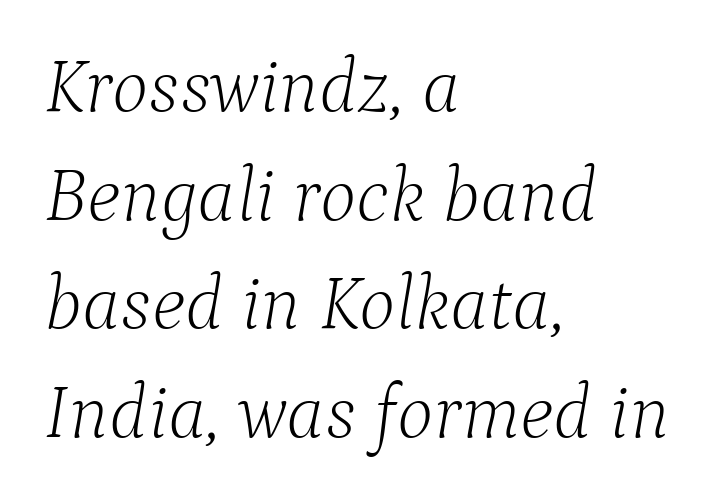
The image shows 77 px light serif type, italic (leaning right); set left-aligned, normal line spacing (1.41x), normal letter spacing, not underlined; low stroke contrast and a medium x-height.
